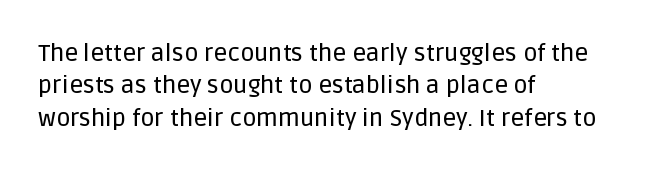
Glyph-to-glyph distance matches everyday printed text. Teacher's note: observe the even left margin — that is flush-left alignment. Type without underlining. This sample keeps an unexceptional amount of space between lines. This is roman type, the default non-slanted kind.
